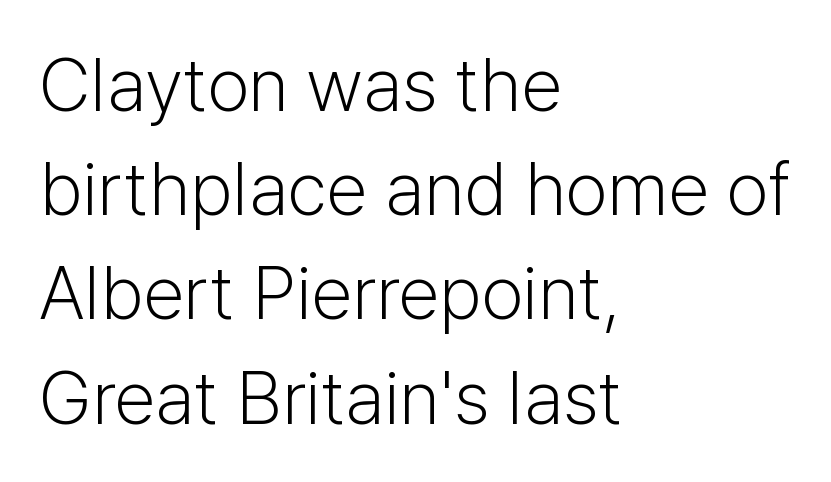
The image shows 75 px light sans-serif type, upright; set left-aligned, normal line spacing (1.39x), normal letter spacing, not underlined; low stroke contrast and a medium x-height.
